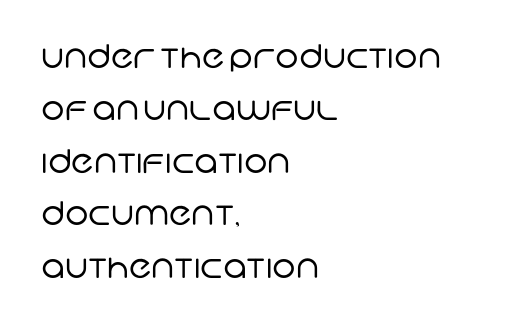
{"serif": "no", "bold": "no", "weight": "regular", "width": "normal", "stroke_contrast": "low", "x_height": "large", "monospaced": "no", "underline": "no", "align": "left", "line_spacing": "normal", "line_spacing_ratio": 1.59, "letter_spacing": "normal", "letter_spacing_em": 0.0, "glyph_px": 33}
